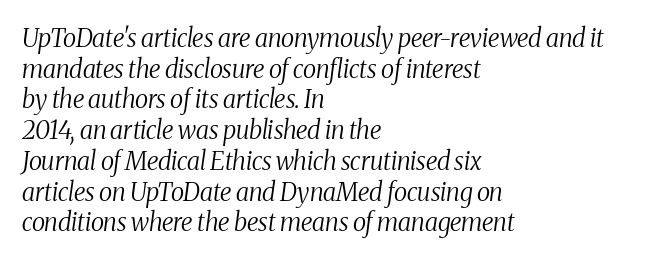
The image shows 25 px text type, italic (leaning right); set left-aligned, line spacing 1.23x, normal letter spacing, not underlined.
